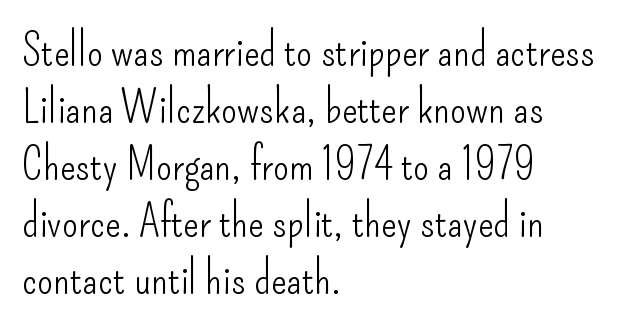
The image shows 46 px light, condensed sans-serif type, upright; set left-aligned, line spacing 1.24x, normal letter spacing, not underlined; low stroke contrast and a small x-height.
